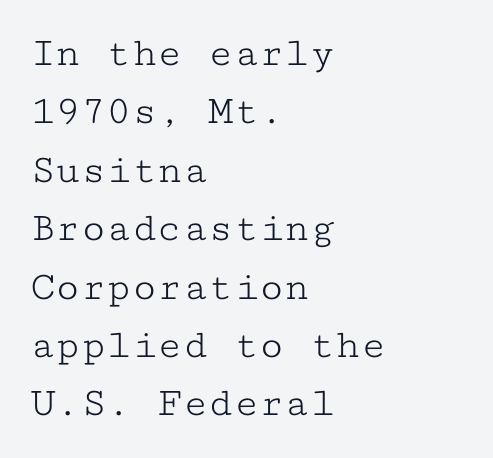
{"serif": "yes", "italic": "no", "bold": "no", "weight": "light", "width": "wide", "stroke_contrast": "low", "x_height": "medium", "monospaced": "yes", "underline": "no", "align": "left", "line_spacing": "normal", "line_spacing_ratio": 1.39, "letter_spacing": "normal", "letter_spacing_em": 0.0, "glyph_px": 42}
